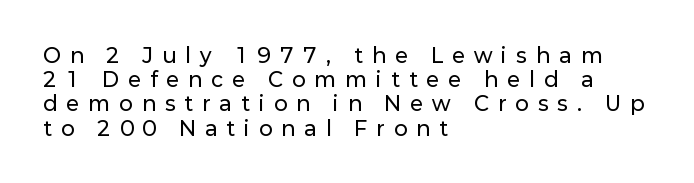
Q: Is the text italic (slanted)? A: No, it is upright.
Q: Is the text underlined? A: No.
Q: How is the paragraph aligned? A: Left-aligned.
Q: Is the spacing between letters normal or unusually wide? A: Unusually wide.
